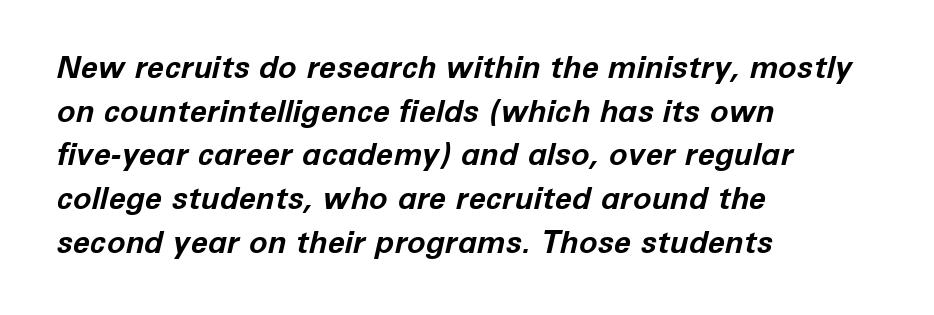
The text carries the slant typical of an italic or oblique font. Evenly set lines give the paragraph a standard silhouette. Caption: bold face, heavy strokes. The lines in this sample share a left origin and differ only in where they stop.
